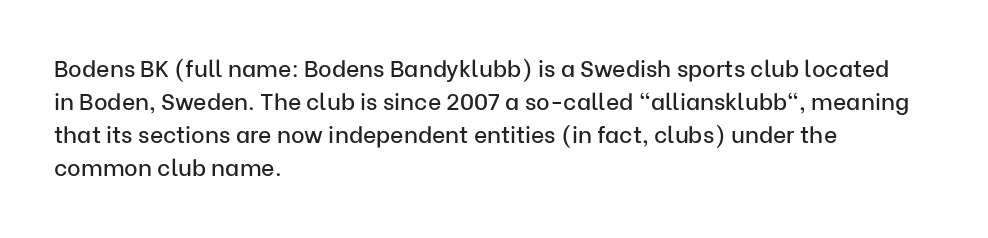
{"italic": "no", "underline": "no", "align": "left", "line_spacing": "normal", "line_spacing_ratio": 1.44, "letter_spacing": "normal", "letter_spacing_em": 0.0, "glyph_px": 23}
